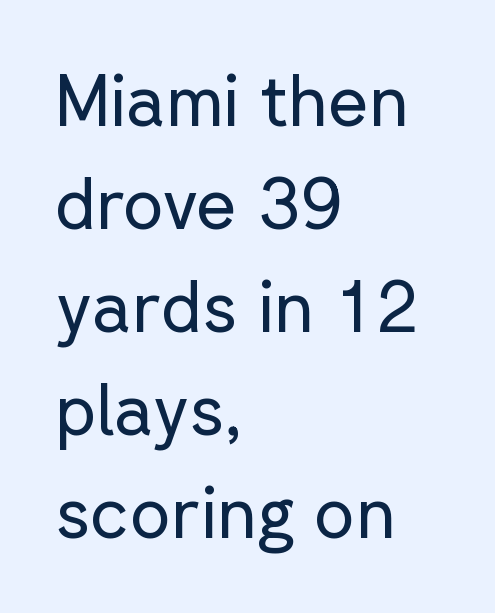
The image shows 71 px regular-weight sans-serif type, upright; set left-aligned, normal line spacing (1.45x), normal letter spacing, not underlined; low stroke contrast and a medium x-height.
